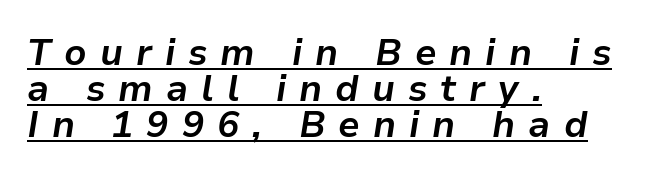
The image shows 37 px bold type, italic (leaning right); set left-aligned, tight line spacing (0.97x), unusually wide letter spacing (+0.35 em), underlined; low stroke contrast and a medium x-height.
